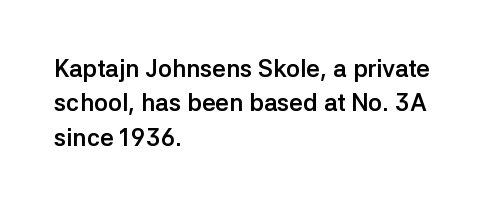
The passage shown is emphatically bold. The space directly below the letters is spotless. Italic? Not at all — the glyphs are vertical. The block of text has a typical density, with ordinary space between rows.
